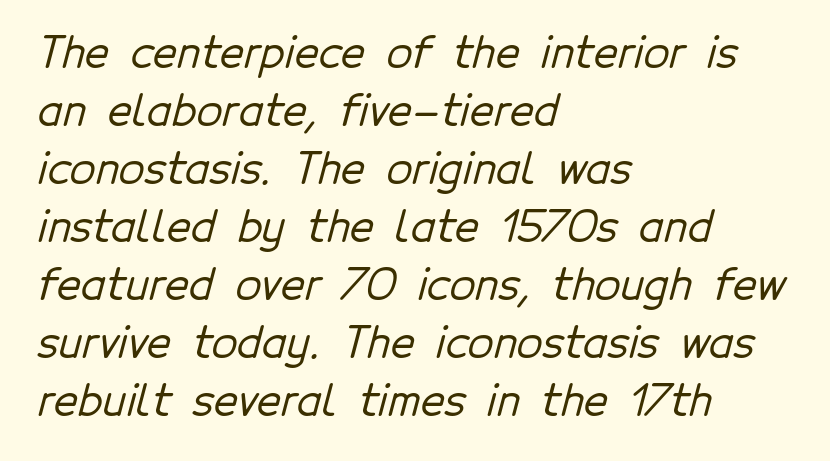
Q: Is the typeface a serif or a sans-serif typeface? A: Sans-serif.
Q: Is the text underlined? A: No.
Q: How is the paragraph aligned? A: Left-aligned.
Q: Is the spacing between letters normal or unusually wide? A: Normal.
Q: Is the spacing between lines tight, normal or loose? A: Normal.
Q: Width (condensed, normal, or wide)? A: Normal.
Q: Stroke contrast? A: Low.
Q: x-height? A: Medium.
Q: Monospaced? A: No.
